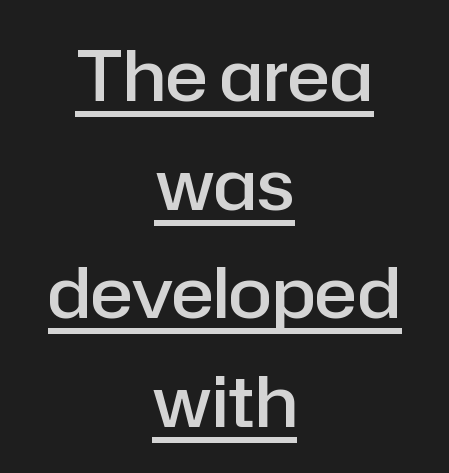
{"serif": "no", "italic": "no", "bold": "semi", "weight": "semibold", "width": "normal", "stroke_contrast": "low", "x_height": "medium", "monospaced": "no", "underline": "yes", "align": "center", "line_spacing": "normal", "line_spacing_ratio": 1.53, "letter_spacing": "normal", "letter_spacing_em": 0.0, "glyph_px": 71}
